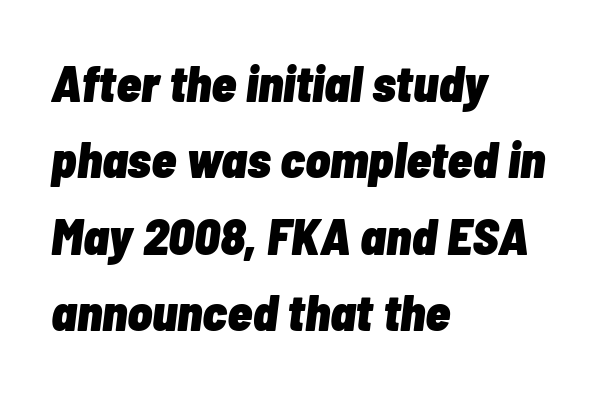
The image shows 51 px heavy, condensed type, italic (leaning right); set left-aligned, normal line spacing (1.5x), normal letter spacing, not underlined; low stroke contrast and a medium x-height.
